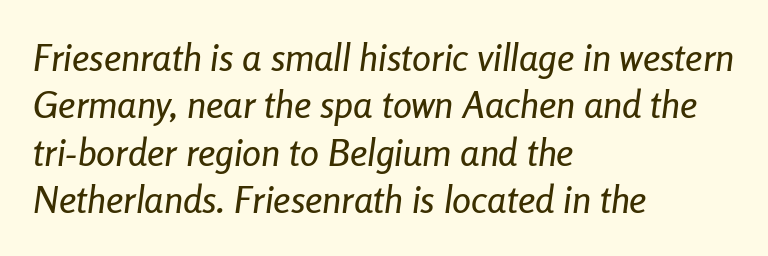
Q: Is the text italic (slanted)? A: Yes, it leans right by about 8 degrees.
Q: Is the text underlined? A: No.
Q: How is the paragraph aligned? A: Left-aligned.
Q: Is the spacing between letters normal or unusually wide? A: Normal.
Q: Is the spacing between lines tight, normal or loose? A: Normal.
Q: Width (condensed, normal, or wide)? A: Condensed.
Q: Stroke contrast? A: Low.
Q: x-height? A: Medium.
Q: Monospaced? A: No.
